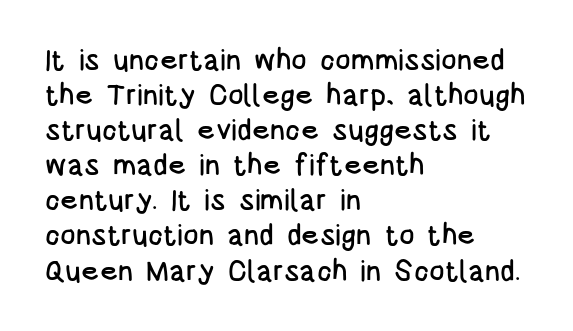
Q: Is the text italic (slanted)? A: No, it is upright.
Q: Is the typeface a serif or a sans-serif typeface? A: Sans-serif.
Q: Is the text underlined? A: No.
Q: How is the paragraph aligned? A: Left-aligned.
Q: Is the spacing between letters normal or unusually wide? A: Normal.
Q: Width (condensed, normal, or wide)? A: Condensed.
Q: Stroke contrast? A: Low.
Q: x-height? A: Large.
Q: Monospaced? A: No.
